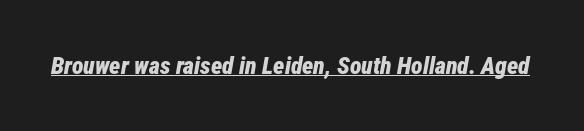
The image shows 24 px bold type, italic (leaning right); set normal letter spacing, underlined.
